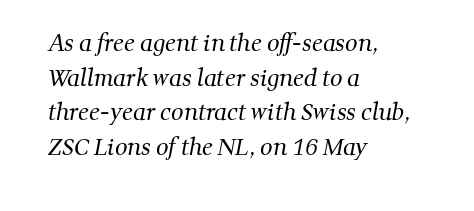
{"bold": "no", "underline": "no", "align": "left", "line_spacing": "normal", "line_spacing_ratio": 1.57, "letter_spacing": "normal", "letter_spacing_em": 0.0, "glyph_px": 22}
